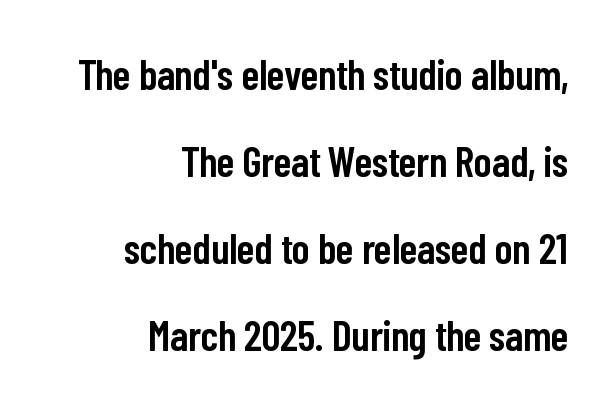
How are the letters spaced? Ordinarily, with no added tracking. The area under the type is left untouched. This sample has the flowing, uneven cadence of proportional lettering. Does the weight exceed regular? Yes, but only to semibold.
